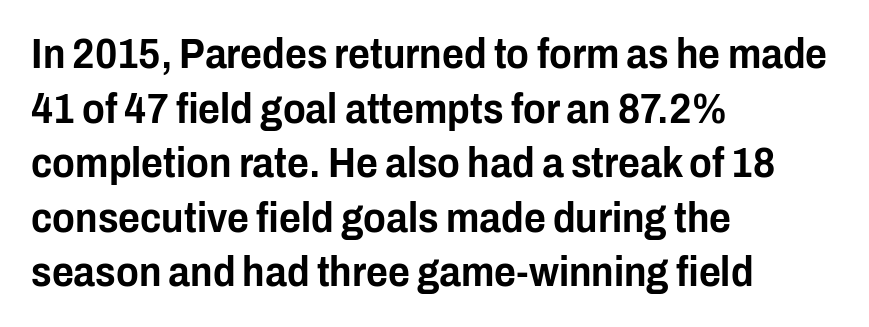
Words appear dense and cohesive because spacing is normal. Beneath every word, the page is bare. Think of a printed novel: that variable character pitch is what you see here. A roman cut, with each character standing at attention.
